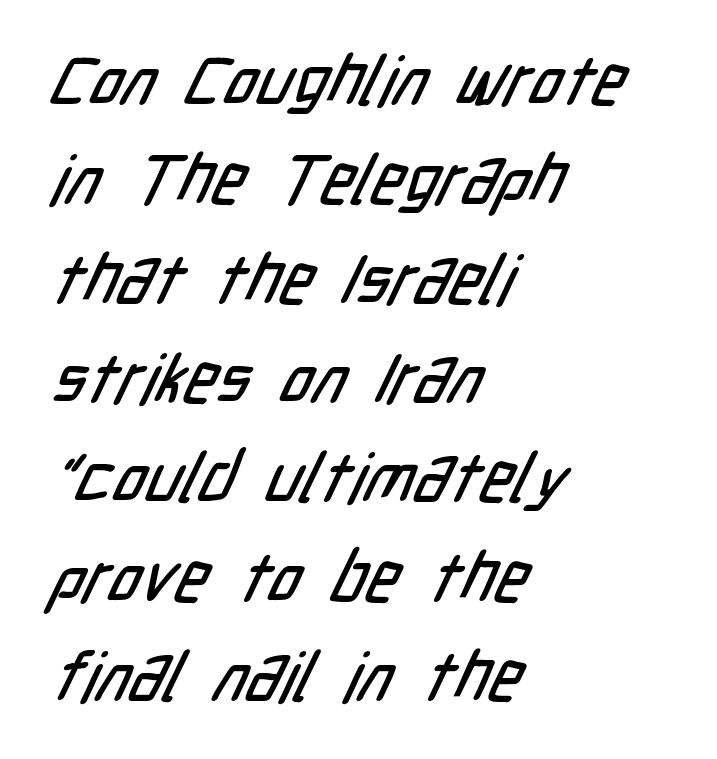
The image shows 69 px condensed sans-serif type; set left-aligned, normal line spacing (1.44x), normal letter spacing, not underlined; low stroke contrast and a medium x-height.
